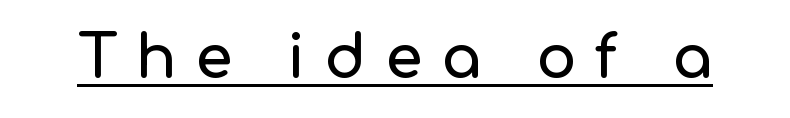
Q: Is the text italic (slanted)? A: No, it is upright.
Q: Is the typeface a serif or a sans-serif typeface? A: Sans-serif.
Q: Is the text underlined? A: Yes.
Q: Is the spacing between letters normal or unusually wide? A: Unusually wide.
Q: Width (condensed, normal, or wide)? A: Normal.
Q: Stroke contrast? A: Low.
Q: x-height? A: Medium.
Q: Monospaced? A: No.
